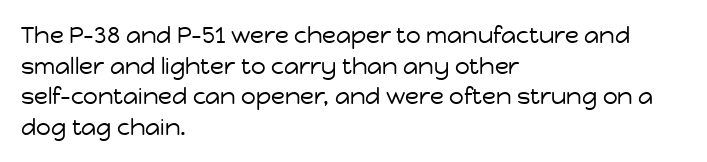
Vertical spacing — default. The text block is weighted toward the left margin, trailing off unevenly rightward. The baseline area is clear. These lines keep a tight, regular rhythm from letter to letter. No extra ink here — the face is not bold.
